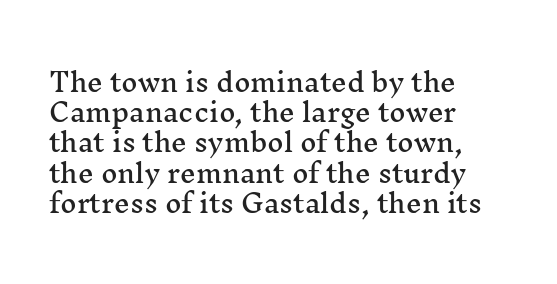
Q: Is the text italic (slanted)? A: No, it is upright.
Q: Is the text underlined? A: No.
Q: How is the paragraph aligned? A: Left-aligned.
Q: Is the spacing between letters normal or unusually wide? A: Normal.
